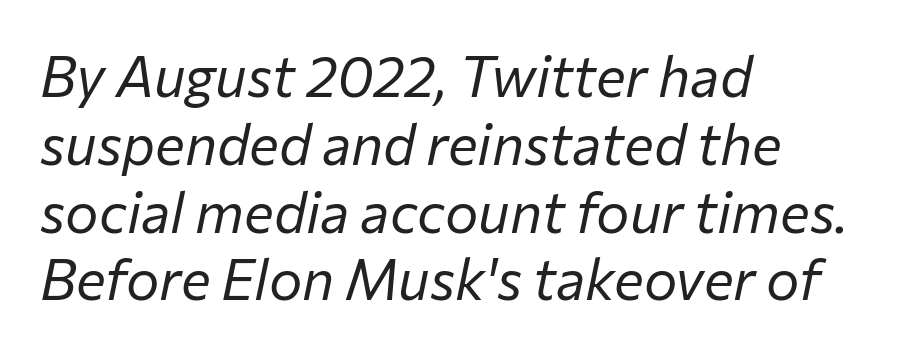
Q: Is the text bold? A: No.
Q: Is the text italic (slanted)? A: Yes, it leans right by about 12 degrees.
Q: Is the text underlined? A: No.
Q: How is the paragraph aligned? A: Left-aligned.
Q: Is the spacing between letters normal or unusually wide? A: Normal.
Q: Width (condensed, normal, or wide)? A: Normal.
Q: Stroke contrast? A: Low.
Q: x-height? A: Medium.
Q: Monospaced? A: No.
